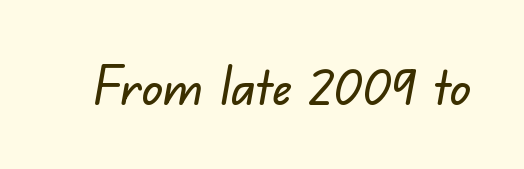
Q: Is the typeface a serif or a sans-serif typeface? A: Sans-serif.
Q: Is the text underlined? A: No.
Q: Is the spacing between letters normal or unusually wide? A: Normal.
Q: Width (condensed, normal, or wide)? A: Normal.
Q: Stroke contrast? A: Low.
Q: x-height? A: Small.
Q: Monospaced? A: No.
